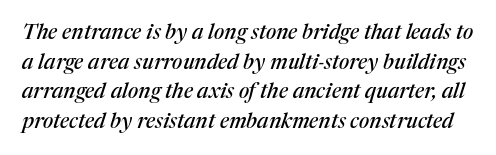
Q: Is the text italic (slanted)? A: Yes, it leans right by about 17 degrees.
Q: Is the text underlined? A: No.
Q: Is the spacing between letters normal or unusually wide? A: Normal.
Q: Is the spacing between lines tight, normal or loose? A: Normal.
